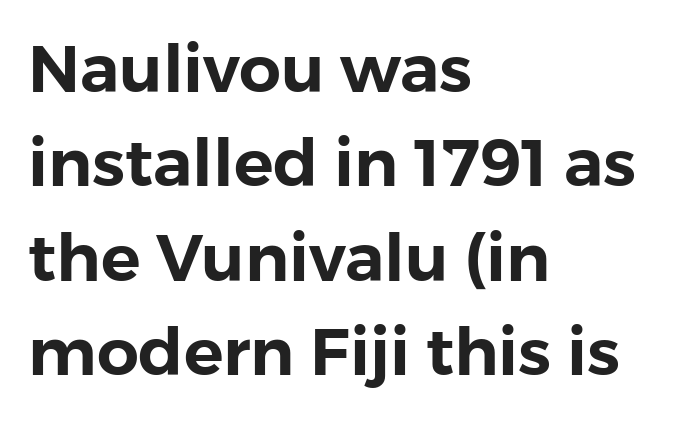
Q: Is the text italic (slanted)? A: No, it is upright.
Q: Is the typeface a serif or a sans-serif typeface? A: Sans-serif.
Q: Is the text underlined? A: No.
Q: How is the paragraph aligned? A: Left-aligned.
Q: Is the spacing between letters normal or unusually wide? A: Normal.
Q: Is the spacing between lines tight, normal or loose? A: Normal.
Q: Width (condensed, normal, or wide)? A: Normal.
Q: Stroke contrast? A: Low.
Q: x-height? A: Medium.
Q: Monospaced? A: No.
